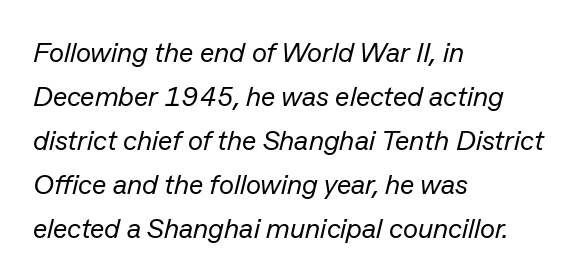
The image shows 28 px regular-weight type, italic (leaning right); set left-aligned, normal line spacing (1.57x), normal letter spacing, not underlined; low stroke contrast and a medium x-height.
